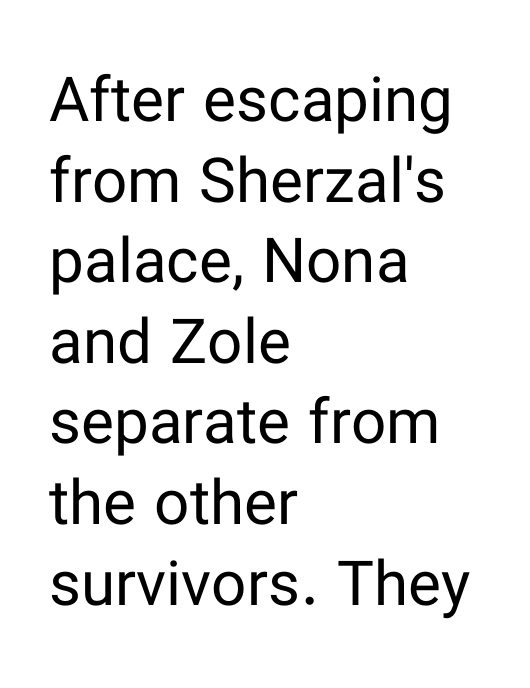
Q: Is the text bold? A: No.
Q: Is the text italic (slanted)? A: No, it is upright.
Q: Is the typeface a serif or a sans-serif typeface? A: Sans-serif.
Q: Is the text underlined? A: No.
Q: How is the paragraph aligned? A: Left-aligned.
Q: Is the spacing between letters normal or unusually wide? A: Normal.
Q: Is the spacing between lines tight, normal or loose? A: Normal.
Q: Width (condensed, normal, or wide)? A: Normal.
Q: Stroke contrast? A: Low.
Q: x-height? A: Medium.
Q: Monospaced? A: No.
